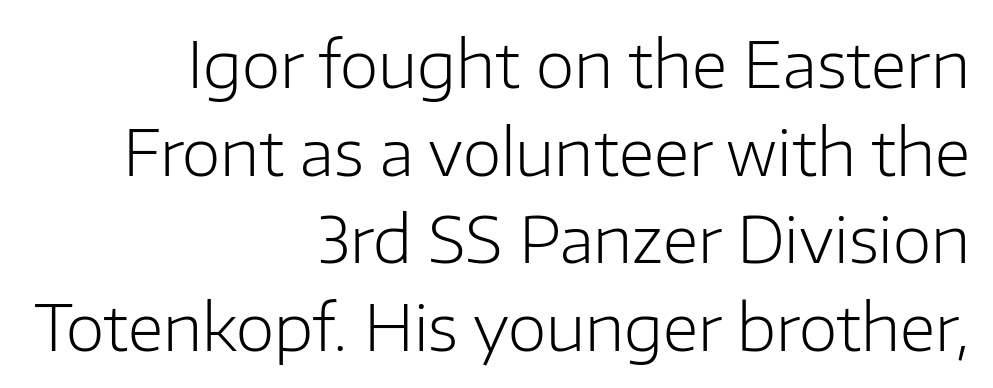
The image shows 63 px light sans-serif type, upright; set right-aligned, normal line spacing (1.39x), normal letter spacing, not underlined; low stroke contrast and a medium x-height.
